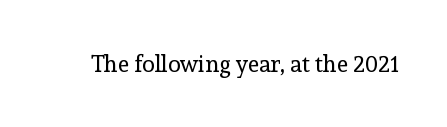
Q: Is the text bold? A: No.
Q: Is the text italic (slanted)? A: No, it is upright.
Q: Is the text underlined? A: No.
Q: Is the spacing between letters normal or unusually wide? A: Normal.
